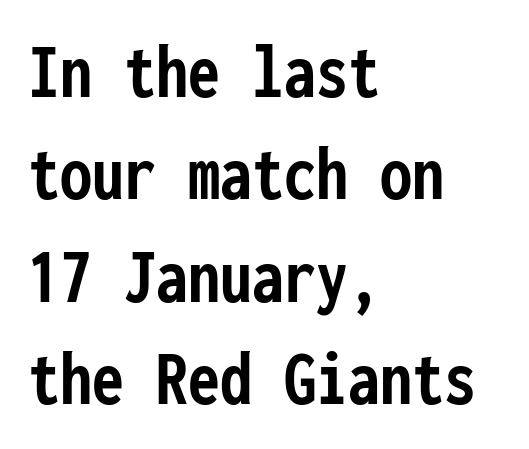
The image shows 80 px semibold, condensed sans-serif type, upright, monospaced; set left-aligned, normal line spacing (1.28x), normal letter spacing, not underlined; low stroke contrast and a medium x-height.
